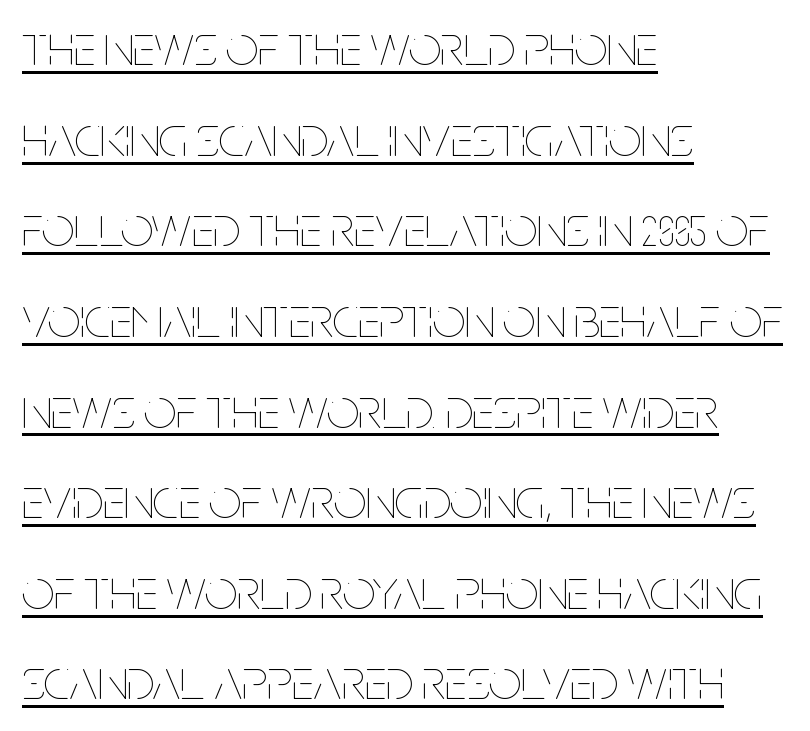
Default kerning and tracking; the words read as compact shapes. Is this a heavy cut? Hardly; it is regular or lighter. Regular leading. If you drew a line through each stem, it would be perfectly vertical.
